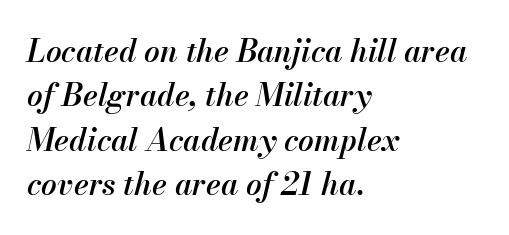
The image shows 31 px semibold type, italic (leaning right); set left-aligned, normal line spacing (1.43x), normal letter spacing, not underlined; medium stroke contrast and a small x-height.
